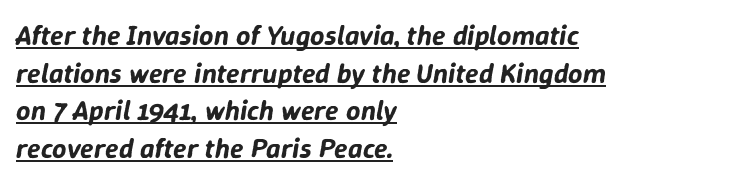
{"italic": "yes", "lean": "right", "slant_degrees": 9, "width": "normal", "stroke_contrast": "low", "x_height": "medium", "monospaced": "no", "underline": "yes", "align": "left", "line_spacing": "normal", "line_spacing_ratio": 1.34, "letter_spacing": "normal", "letter_spacing_em": 0.0, "glyph_px": 28}
